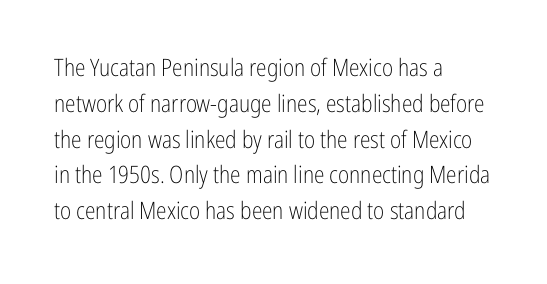
The setting favours the left margin, as ordinary paragraphs usually do. Upright lettering throughout. Letter spacing: default. No chunkiness to these letters — they're not bold.
